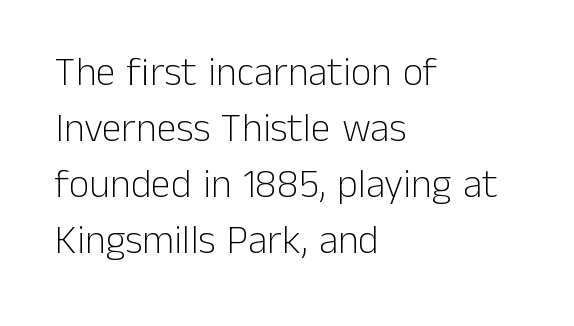
{"serif": "no", "italic": "no", "bold": "no", "weight": "light", "width": "normal", "stroke_contrast": "low", "x_height": "medium", "monospaced": "no", "underline": "no", "align": "left", "line_spacing": "normal", "line_spacing_ratio": 1.4, "letter_spacing": "normal", "letter_spacing_em": 0.0, "glyph_px": 40}
